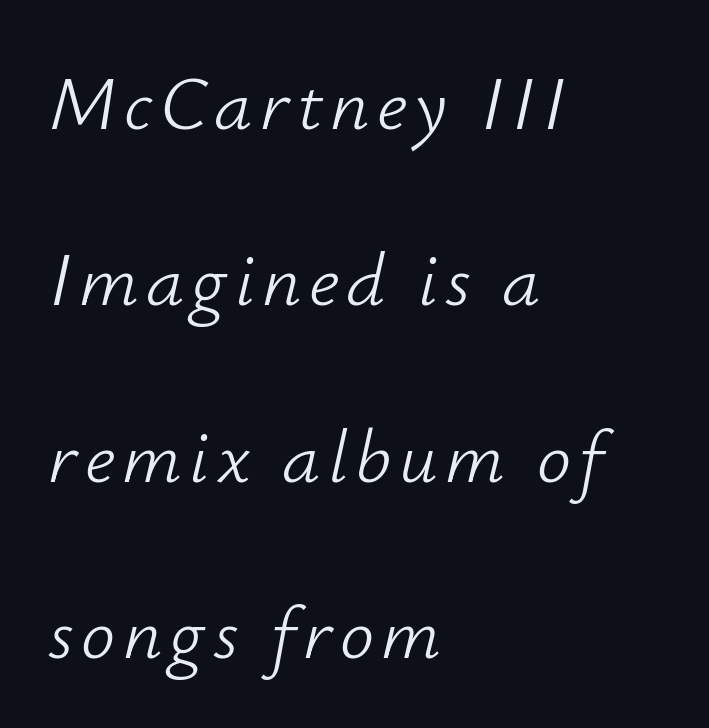
The image shows 76 px light type, italic (leaning right); set left-aligned, loose line spacing (2.32x), not underlined; low stroke contrast and a small x-height.
